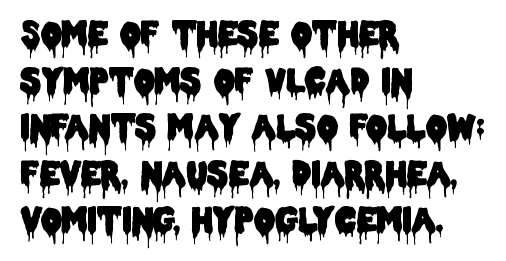
This is roman type, the default non-slanted kind. Type without underlining. The leading is moderate, giving the passage an even texture. Compared with a centered layout, this one pins lines to the left instead.
